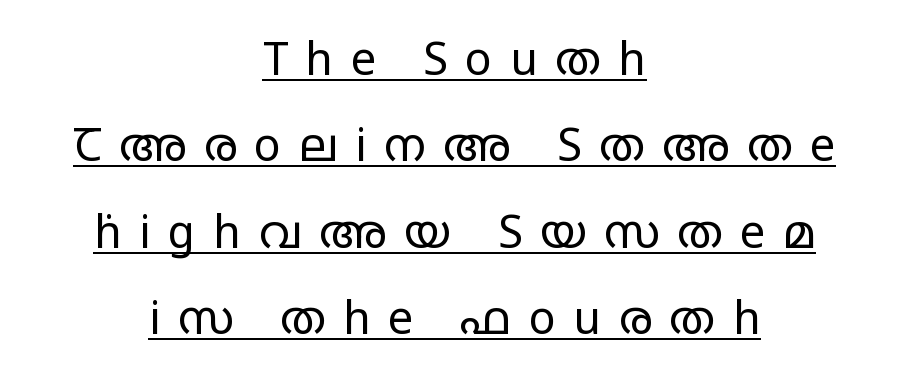
The weight tops out at a normal text grade. Letter spacing: wide. Italic: no, the glyphs are upright roman. The face used here is proportionally spaced, like ordinary book or web type. Looks like someone drew a line under every word here.
